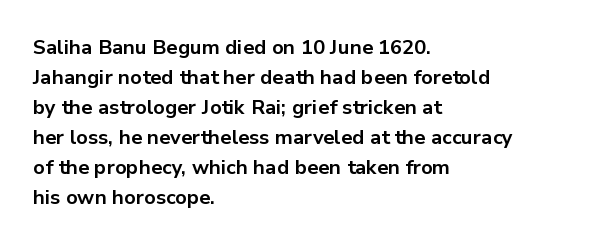
Q: Is the text bold? A: Yes.
Q: Is the text italic (slanted)? A: No, it is upright.
Q: Is the text underlined? A: No.
Q: How is the paragraph aligned? A: Left-aligned.
Q: Is the spacing between letters normal or unusually wide? A: Normal.
Q: Is the spacing between lines tight, normal or loose? A: Normal.
